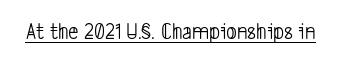
The image shows 23 px text type; set normal letter spacing, underlined.
